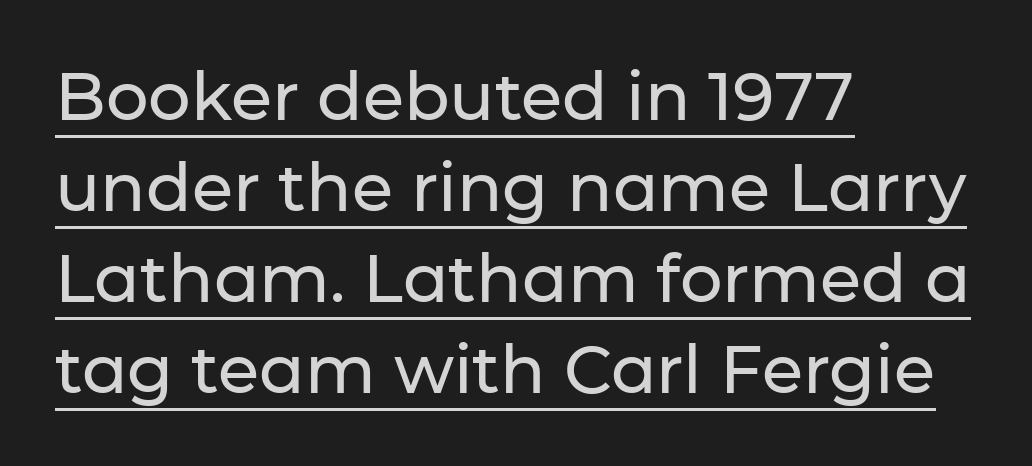
The image shows 67 px sans-serif type, upright; set left-aligned, normal line spacing (1.36x), normal letter spacing, underlined; low stroke contrast and a medium x-height.
